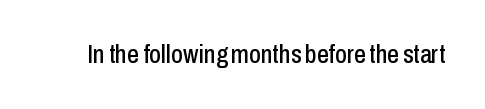
Q: Is the text italic (slanted)? A: No, it is upright.
Q: Is the text underlined? A: No.
Q: Is the spacing between letters normal or unusually wide? A: Normal.
